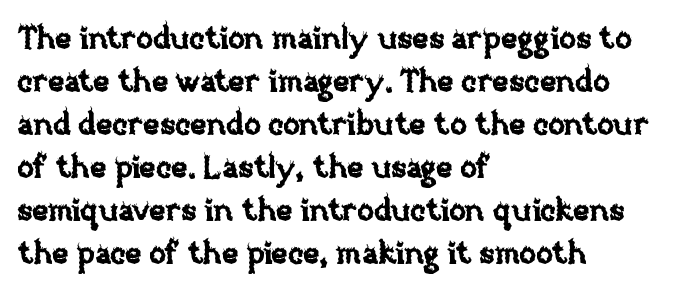
{"italic": "no", "width": "normal", "stroke_contrast": "low", "x_height": "large", "monospaced": "no", "underline": "no", "align": "left", "line_spacing": "normal", "line_spacing_ratio": 1.39, "letter_spacing": "normal", "letter_spacing_em": 0.0, "glyph_px": 31}
